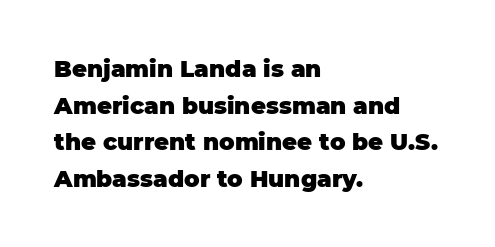
{"italic": "no", "bold": "yes", "underline": "no", "align": "left", "line_spacing": "normal", "line_spacing_ratio": 1.59, "letter_spacing": "normal", "letter_spacing_em": 0.0, "glyph_px": 23}
